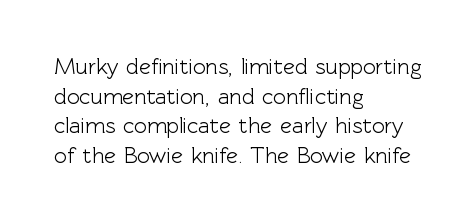
Q: Is the text italic (slanted)? A: No, it is upright.
Q: Is the text underlined? A: No.
Q: How is the paragraph aligned? A: Left-aligned.
Q: Is the spacing between letters normal or unusually wide? A: Normal.
Q: Is the spacing between lines tight, normal or loose? A: Normal.
